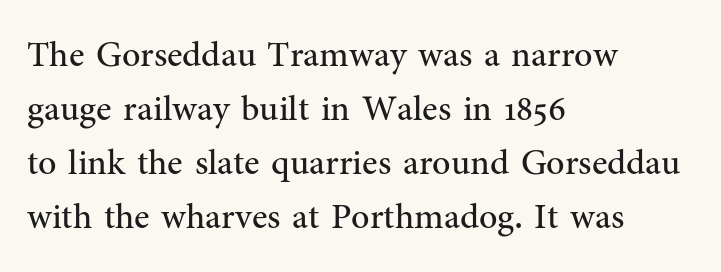
Q: Is the text bold? A: No.
Q: Is the text italic (slanted)? A: No, it is upright.
Q: Is the typeface a serif or a sans-serif typeface? A: Serif.
Q: Is the text underlined? A: No.
Q: How is the paragraph aligned? A: Left-aligned.
Q: Is the spacing between letters normal or unusually wide? A: Normal.
Q: Is the spacing between lines tight, normal or loose? A: Normal.
Q: Width (condensed, normal, or wide)? A: Normal.
Q: Stroke contrast? A: Medium.
Q: x-height? A: Medium.
Q: Monospaced? A: No.
